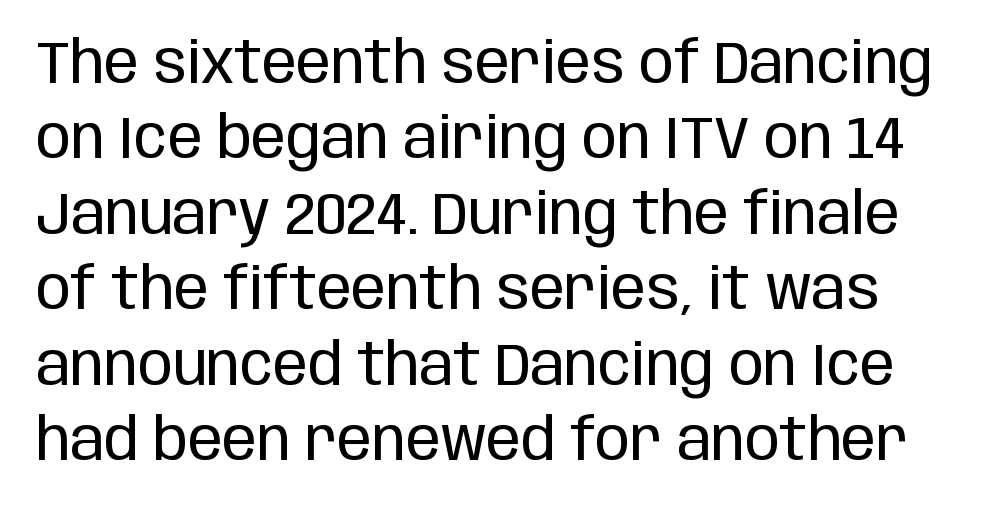
{"serif": "no", "italic": "no", "bold": "no", "weight": "regular", "width": "condensed", "stroke_contrast": "low", "x_height": "large", "monospaced": "no", "underline": "no", "line_spacing": "normal", "line_spacing_ratio": 1.3, "letter_spacing": "normal", "letter_spacing_em": 0.0, "glyph_px": 58}
